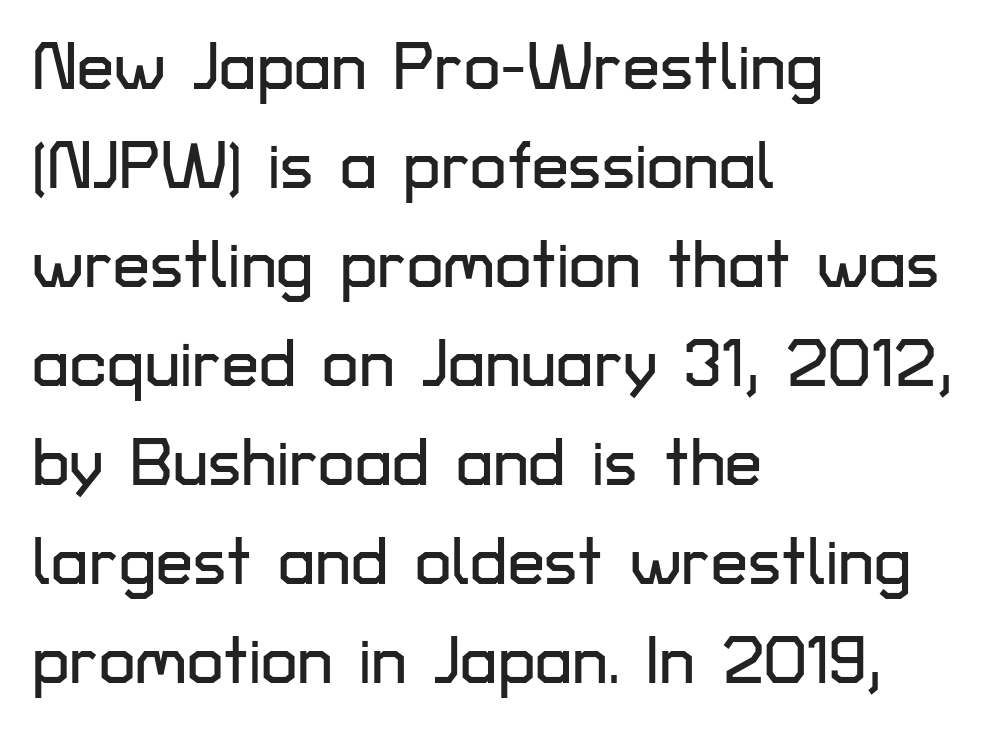
The image shows 66 px sans-serif type, upright; set left-aligned, normal line spacing (1.5x), normal letter spacing, not underlined; low stroke contrast and a medium x-height.
